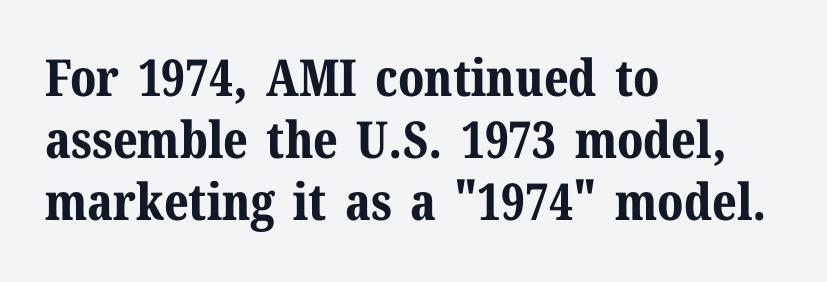
The image shows 51 px bold serif type, upright; set left-aligned, line spacing 1.22x, normal letter spacing, not underlined; medium stroke contrast and a medium x-height.
